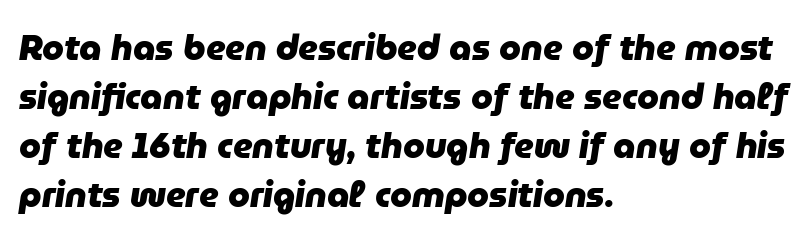
{"italic": "yes", "lean": "right", "slant_degrees": 9, "bold": "yes", "weight": "heavy", "width": "normal", "stroke_contrast": "low", "x_height": "medium", "monospaced": "no", "underline": "no", "align": "left", "line_spacing": "normal", "line_spacing_ratio": 1.4, "letter_spacing": "normal", "letter_spacing_em": 0.0, "glyph_px": 35}
